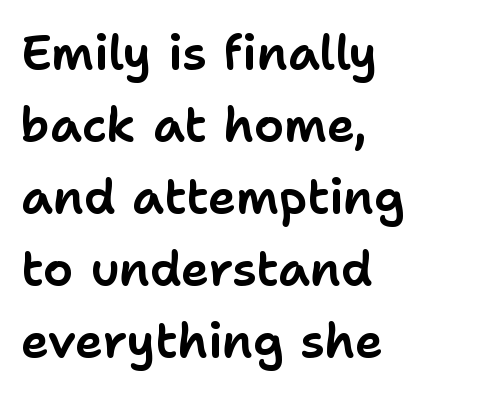
Q: Is the text italic (slanted)? A: No, it is upright.
Q: Is the typeface a serif or a sans-serif typeface? A: Sans-serif.
Q: Is the text underlined? A: No.
Q: How is the paragraph aligned? A: Left-aligned.
Q: Is the spacing between letters normal or unusually wide? A: Normal.
Q: Is the spacing between lines tight, normal or loose? A: Normal.
Q: Width (condensed, normal, or wide)? A: Normal.
Q: Stroke contrast? A: Low.
Q: x-height? A: Medium.
Q: Monospaced? A: No.
